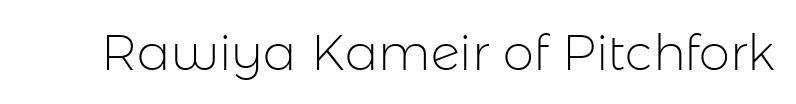
The image shows 50 px light sans-serif type, upright; set normal letter spacing, not underlined; low stroke contrast and a medium x-height.
